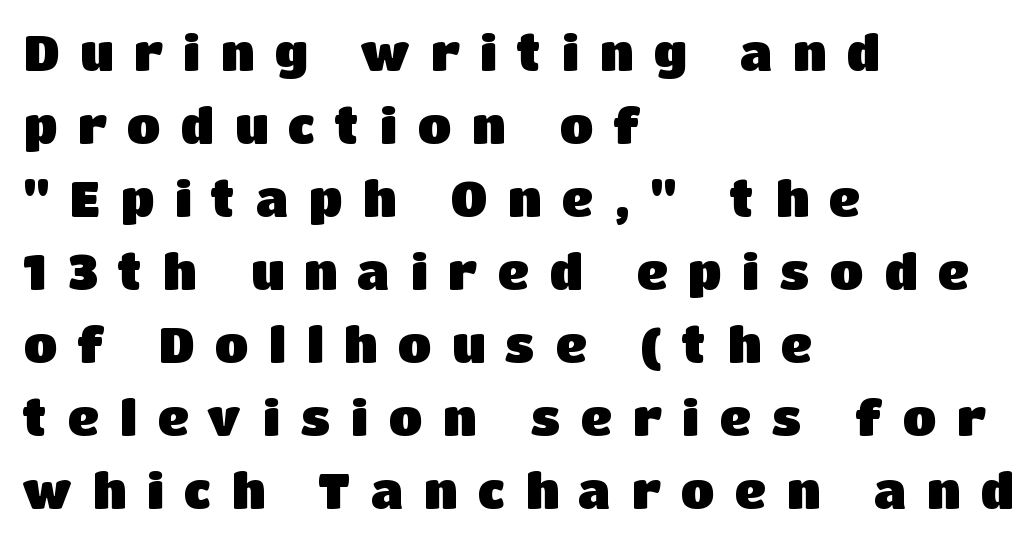
{"serif": "no", "italic": "no", "bold": "yes", "weight": "heavy", "width": "normal", "stroke_contrast": "low", "x_height": "large", "monospaced": "no", "underline": "no", "align": "left", "line_spacing": "normal", "line_spacing_ratio": 1.49, "letter_spacing": "wide", "letter_spacing_em": 0.41, "glyph_px": 49}
